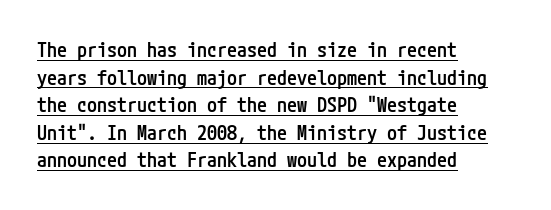
Q: Is the text bold? A: Semi-bold.
Q: Is the text italic (slanted)? A: No, it is upright.
Q: Is the text underlined? A: Yes.
Q: How is the paragraph aligned? A: Left-aligned.
Q: Is the spacing between letters normal or unusually wide? A: Normal.
Q: Is the spacing between lines tight, normal or loose? A: Normal.
